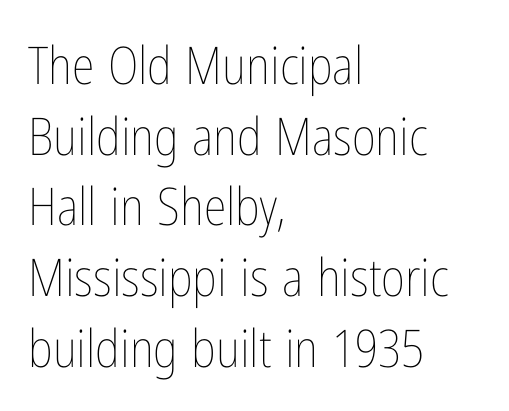
Proportional: the letters do not fall into vertical columns. Reading down the block, your eye returns to a fixed left position each line. Interline gaps are of average width in this sample. Characters remain perfectly vertical along every line. The weight would be labelled regular, book, light, or lighter still.
